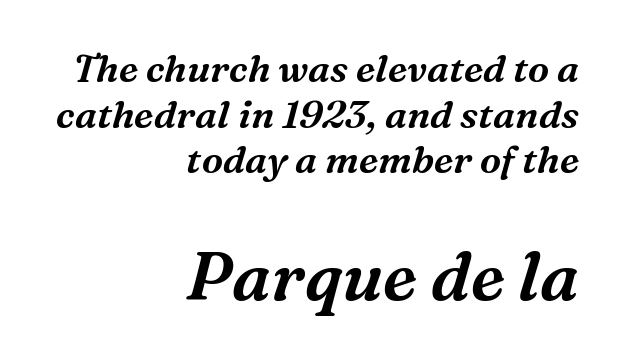
Font category for this specimen: serif. Each letter keeps its own natural width here, so spacing adapts to shape. Character size in the trailing block exceeds that of the leading block. The text block is weighted toward the right margin, trailing off unevenly leftward. The strip under each line holds only bare page. This sample uses plain, unmodified letter spacing.
